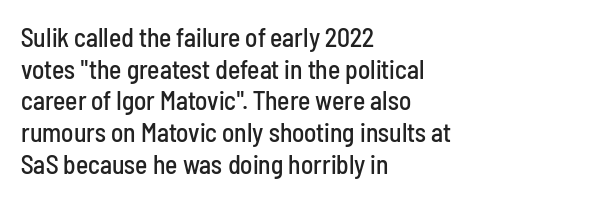
The image shows 26 px text type, upright; set left-aligned, line spacing 1.22x, normal letter spacing, not underlined.
